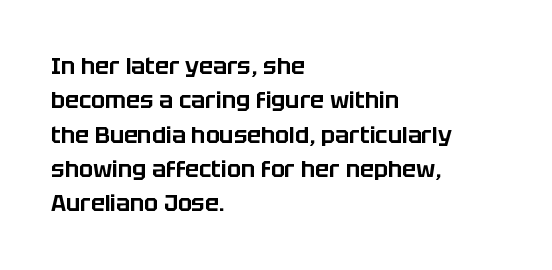
If you drew a ruler down the left edge, every line would touch it. Any mark beneath the type? The region is blank. Vertical spacing — default. It's the straight-up-and-down kind of type.
